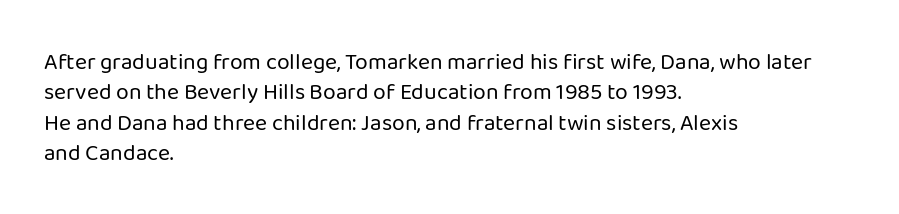
Q: Is the text bold? A: No.
Q: Is the text italic (slanted)? A: No, it is upright.
Q: Is the text underlined? A: No.
Q: How is the paragraph aligned? A: Left-aligned.
Q: Is the spacing between letters normal or unusually wide? A: Normal.
Q: Is the spacing between lines tight, normal or loose? A: Normal.
